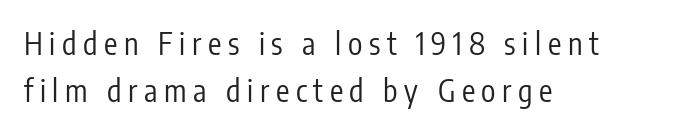
Q: Is the text bold? A: No.
Q: Is the text italic (slanted)? A: No, it is upright.
Q: Is the typeface a serif or a sans-serif typeface? A: Sans-serif.
Q: Is the text underlined? A: No.
Q: How is the paragraph aligned? A: Left-aligned.
Q: Is the spacing between letters normal or unusually wide? A: Unusually wide.
Q: Is the spacing between lines tight, normal or loose? A: Normal.
Q: Width (condensed, normal, or wide)? A: Condensed.
Q: Stroke contrast? A: Low.
Q: x-height? A: Medium.
Q: Monospaced? A: No.
